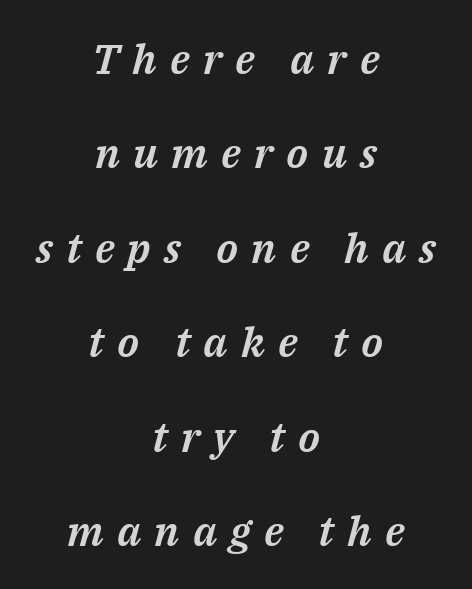
{"italic": "yes", "lean": "right", "slant_degrees": 14, "width": "normal", "stroke_contrast": "medium", "x_height": "medium", "monospaced": "no", "underline": "no", "align": "center", "line_spacing": "loose", "line_spacing_ratio": 2.25, "letter_spacing": "wide", "letter_spacing_em": 0.31, "glyph_px": 42}
